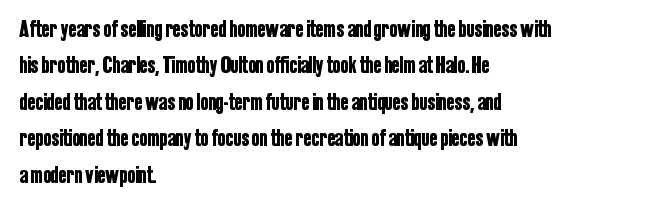
The image shows 24 px text type, upright; set left-aligned, normal line spacing (1.52x), normal letter spacing, not underlined.
